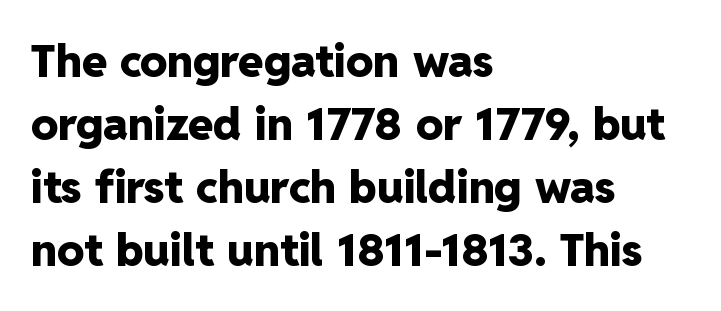
Q: Is the text bold? A: Yes.
Q: Is the text italic (slanted)? A: No, it is upright.
Q: Is the typeface a serif or a sans-serif typeface? A: Sans-serif.
Q: Is the text underlined? A: No.
Q: How is the paragraph aligned? A: Left-aligned.
Q: Is the spacing between letters normal or unusually wide? A: Normal.
Q: Is the spacing between lines tight, normal or loose? A: Normal.
Q: Width (condensed, normal, or wide)? A: Normal.
Q: Stroke contrast? A: Low.
Q: x-height? A: Medium.
Q: Monospaced? A: No.
